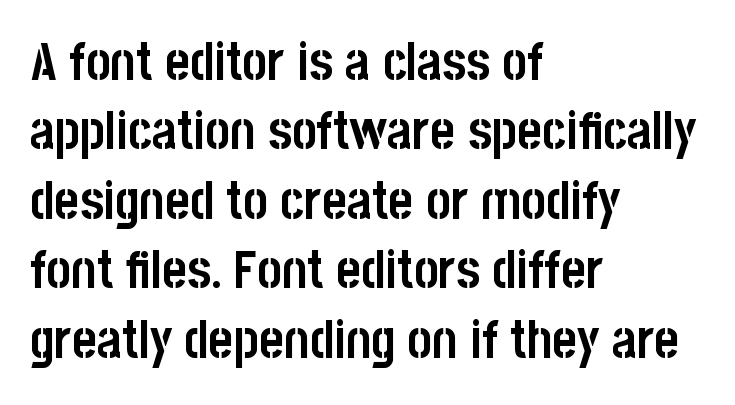
The image shows 53 px semibold, condensed sans-serif type, upright; set left-aligned, normal line spacing (1.31x), normal letter spacing, not underlined; low stroke contrast and a large x-height.
